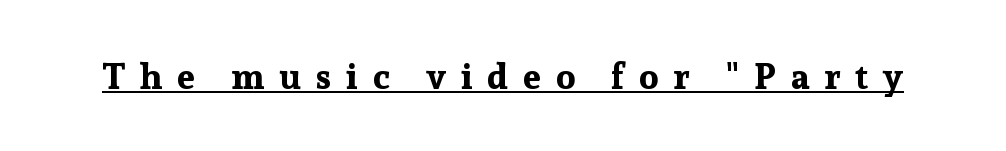
The image shows 36 px bold serif type, upright; set unusually wide letter spacing (+0.41 em), underlined; low stroke contrast and a medium x-height.
